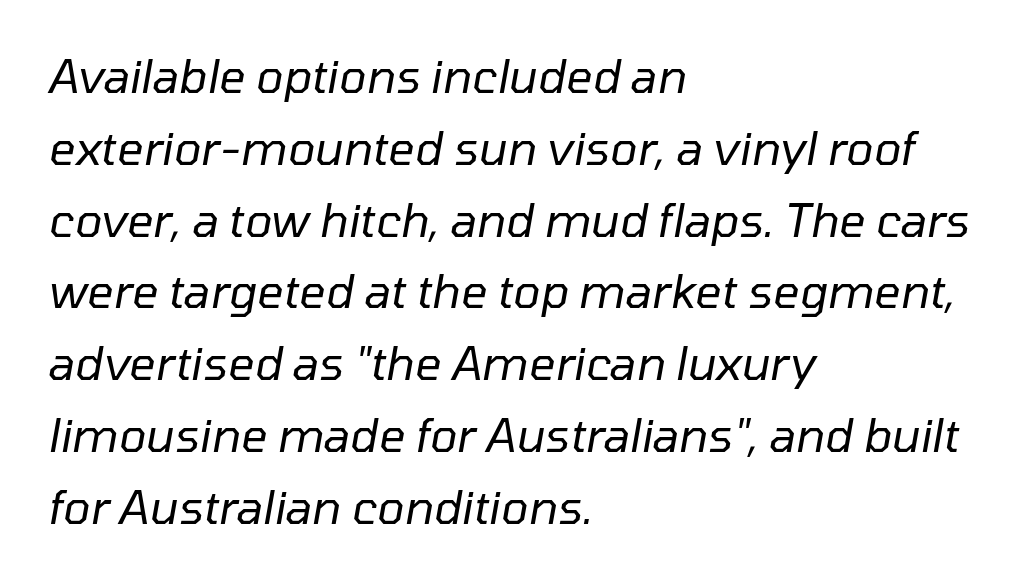
The image shows 46 px regular-weight type, italic (leaning right); set left-aligned, normal line spacing (1.56x), normal letter spacing, not underlined; low stroke contrast and a medium x-height.
